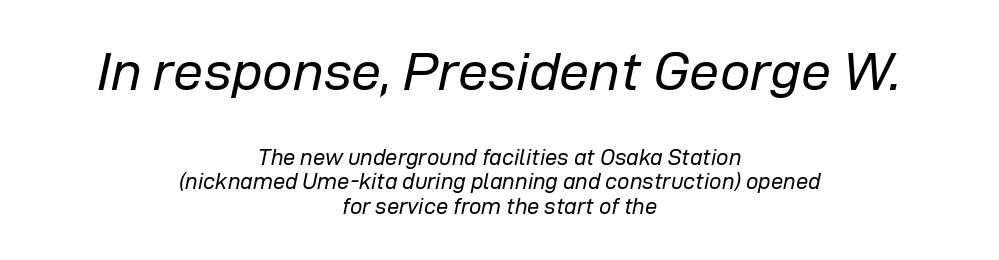
Q: Is the text bold? A: No.
Q: Is the text italic (slanted)? A: Yes, it leans right by about 12 degrees.
Q: Is the text underlined? A: No.
Q: How is the paragraph aligned? A: Centered.
Q: Is the spacing between letters normal or unusually wide? A: Normal.
Q: Is the spacing between lines tight, normal or loose? A: Tight.
Q: Which block of text is set in a larger size, the first (top) or the second (bottom)? A: The first (top) one.
Q: Width (condensed, normal, or wide)? A: Normal.
Q: Stroke contrast? A: Low.
Q: x-height? A: Medium.
Q: Monospaced? A: No.
